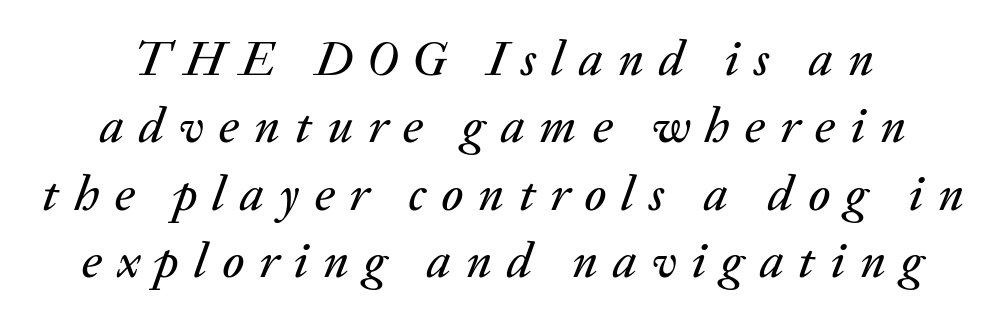
{"italic": "yes", "lean": "right", "slant_degrees": 20, "width": "normal", "stroke_contrast": "medium", "x_height": "medium", "monospaced": "no", "underline": "no", "line_spacing": "normal", "line_spacing_ratio": 1.35, "letter_spacing": "wide", "letter_spacing_em": 0.3, "glyph_px": 50}
